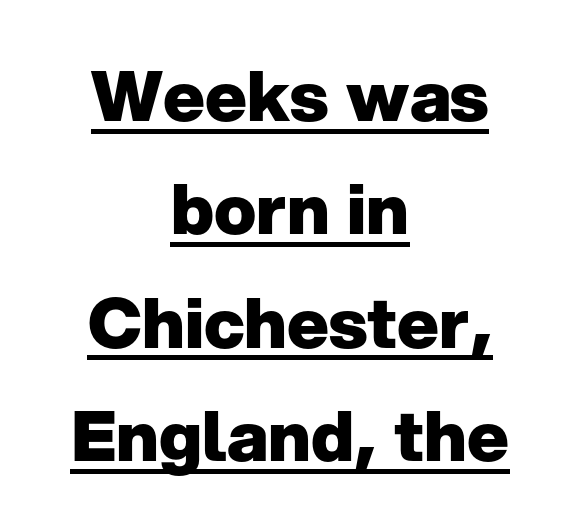
Is this a sans? Yes — the strokes have no serifs. Bold? Absolutely — the strokes are thick and heavy. Leading: standard. Notice how a bar underscores the lettering throughout. Unlike italic type, these characters show no tilt at all.
